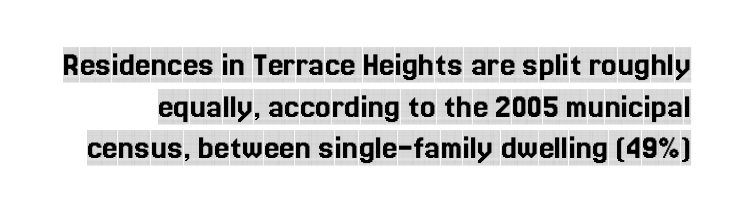
{"serif": "yes", "italic": "no", "width": "condensed", "x_height": "large", "monospaced": "no", "underline": "no", "line_spacing_ratio": 1.19, "letter_spacing": "normal", "letter_spacing_em": 0.0, "glyph_px": 35}
